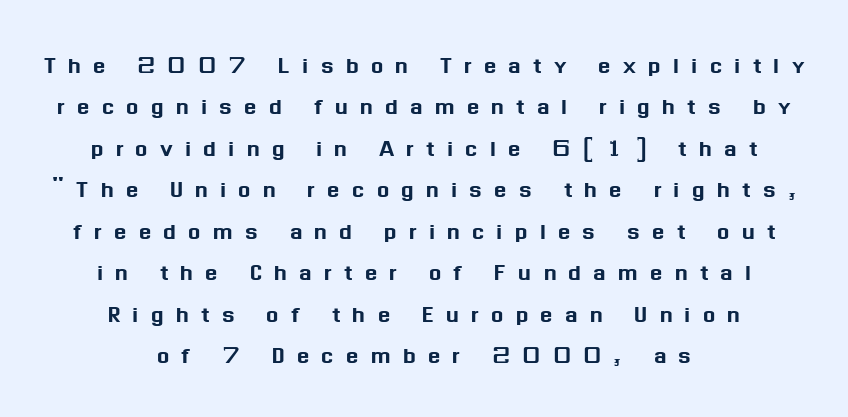
{"serif": "no", "italic": "no", "width": "normal", "stroke_contrast": "medium", "x_height": "medium", "monospaced": "no", "underline": "no", "align": "center", "line_spacing": "normal", "line_spacing_ratio": 1.43, "letter_spacing": "wide", "letter_spacing_em": 0.42, "glyph_px": 29}
